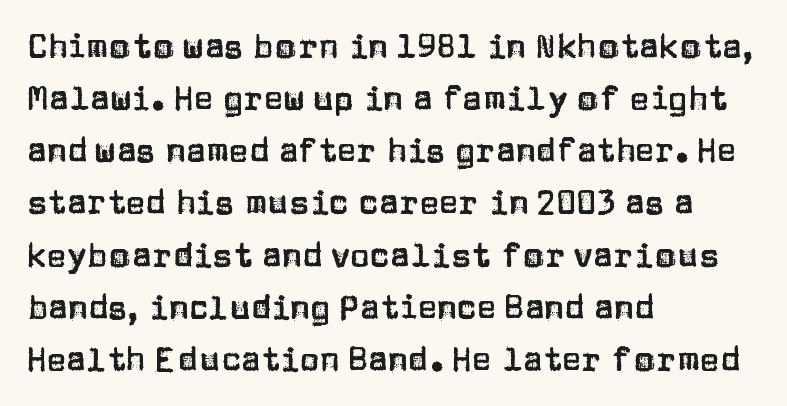
Q: Is the text italic (slanted)? A: No, it is upright.
Q: Is the typeface a serif or a sans-serif typeface? A: Sans-serif.
Q: Is the text underlined? A: No.
Q: How is the paragraph aligned? A: Left-aligned.
Q: Is the spacing between letters normal or unusually wide? A: Normal.
Q: Is the spacing between lines tight, normal or loose? A: Normal.
Q: Width (condensed, normal, or wide)? A: Normal.
Q: Stroke contrast? A: Low.
Q: x-height? A: Large.
Q: Monospaced? A: No.
